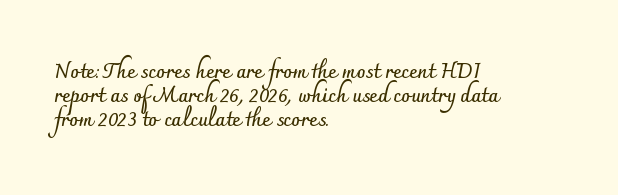
Q: Is the text bold? A: Yes.
Q: Is the text italic (slanted)? A: Yes.
Q: Is the text underlined? A: No.
Q: How is the paragraph aligned? A: Left-aligned.
Q: Is the spacing between letters normal or unusually wide? A: Normal.
